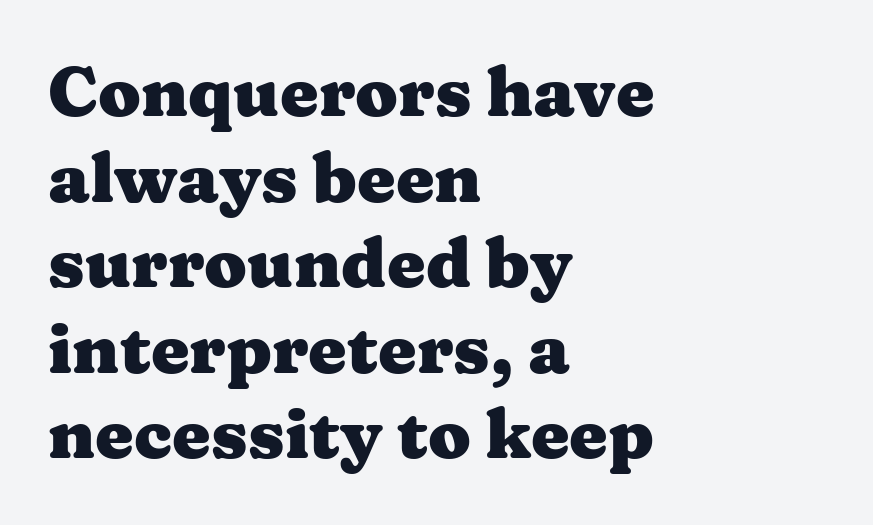
Short note: letters normally spaced. A serif font was chosen for this passage. This rendering uses left alignment, leaving the right contour irregular. Honestly, there is no underline to notice here at all. Quick note: not italic, upright. Varying glyph widths throughout — classic text-font behaviour.
